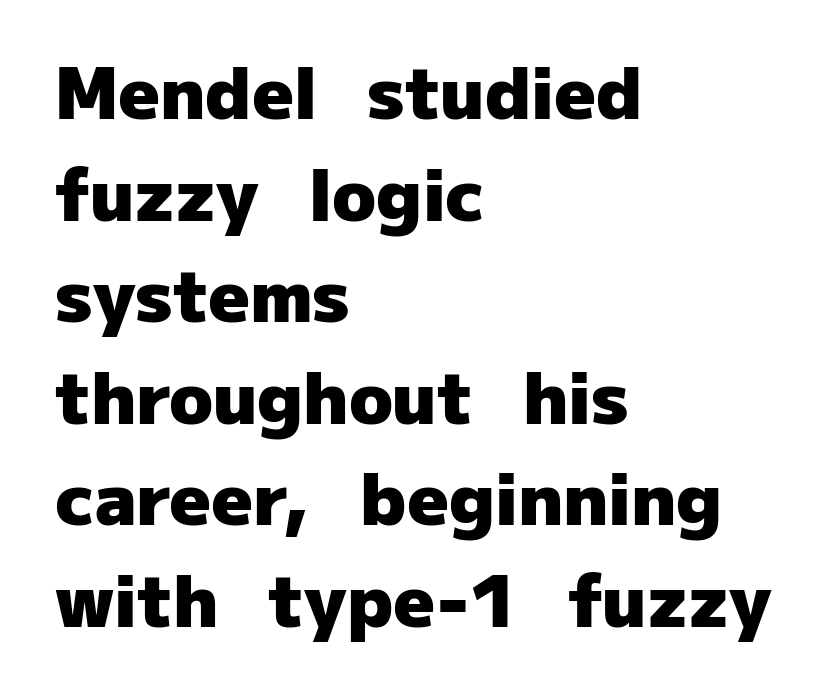
The image shows 72 px heavy sans-serif type, upright; set left-aligned, normal line spacing (1.41x), normal letter spacing, not underlined; low stroke contrast and a medium x-height.
